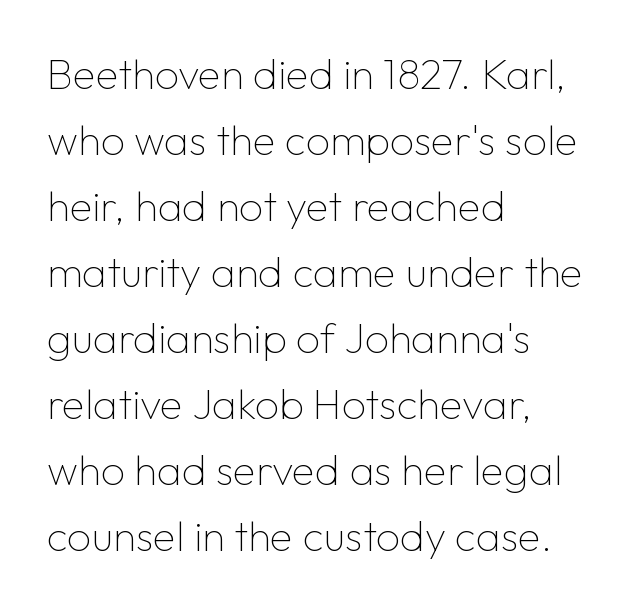
The image shows 42 px thin sans-serif type, upright; set left-aligned, normal line spacing (1.57x), normal letter spacing, not underlined; low stroke contrast and a medium x-height.
